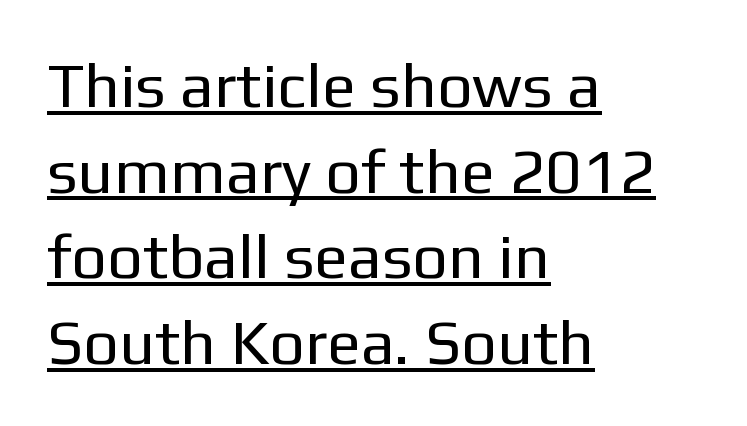
The image shows 63 px regular-weight sans-serif type, upright; set left-aligned, normal line spacing (1.36x), normal letter spacing, underlined; low stroke contrast and a medium x-height.
